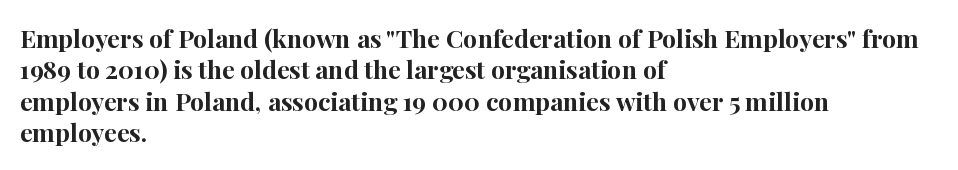
Q: Is the text bold? A: Yes.
Q: Is the text italic (slanted)? A: No, it is upright.
Q: Is the text underlined? A: No.
Q: How is the paragraph aligned? A: Left-aligned.
Q: Is the spacing between letters normal or unusually wide? A: Normal.
Q: Is the spacing between lines tight, normal or loose? A: Normal.
